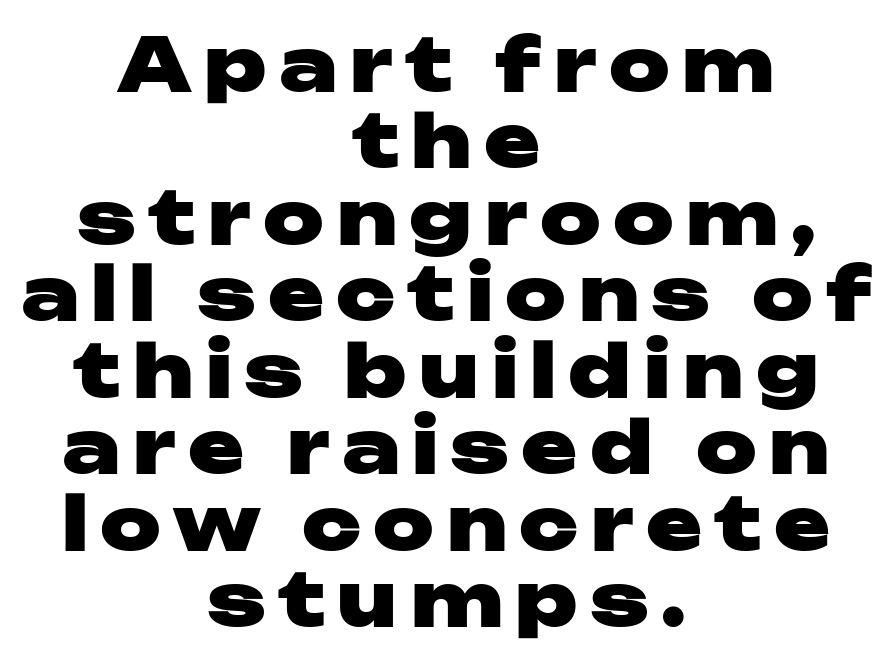
The image shows 75 px heavy, wide sans-serif type, upright; set centered, tight line spacing (1.02x), not underlined; low stroke contrast and a medium x-height.
